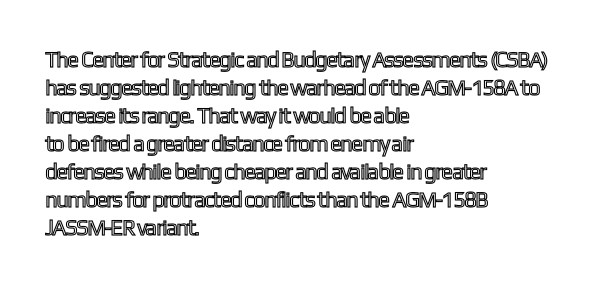
In terms of leading, this rendering sits right in the middle. Do the letters lean? They stand straight. These lines stack with their left ends in a neat column. The zone under the glyphs is completely vacant. The letters sit at their default tracking, neither squeezed nor spread.
